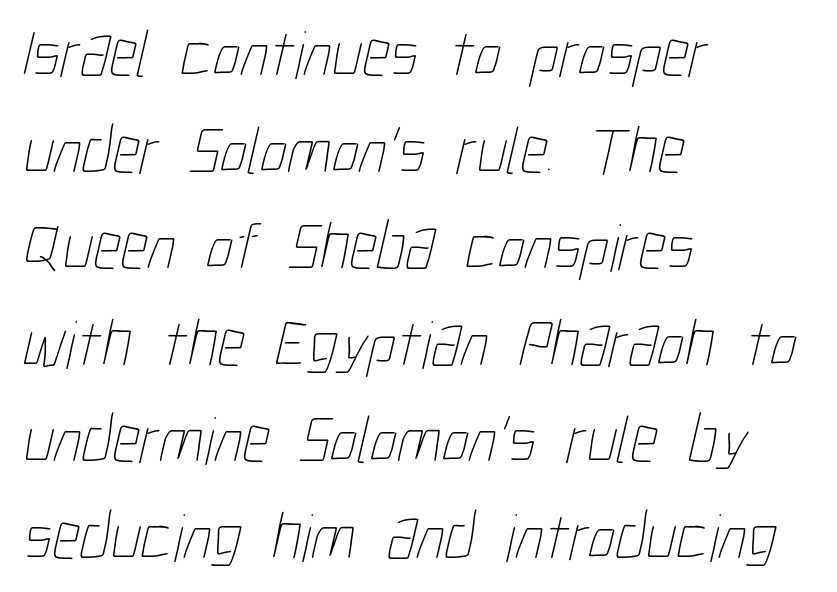
What stands out about the letter spacing? Nothing — it is the standard amount. The typesetting does not lean heavy: it is not bold. Only glyphs here, with clear space below each row. Each letter keeps its own natural width here, so spacing adapts to shape. These lines stack with their left ends in a neat column. The block of text has a typical density, with ordinary space between rows.
